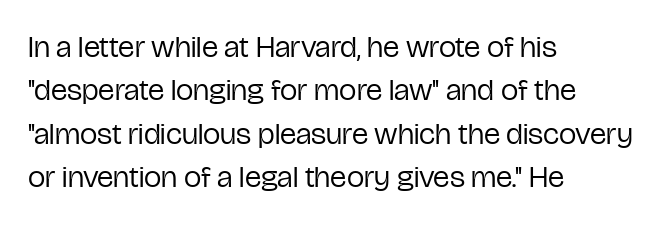
Q: Is the text bold? A: No.
Q: Is the text italic (slanted)? A: No, it is upright.
Q: Is the typeface a serif or a sans-serif typeface? A: Sans-serif.
Q: Is the text underlined? A: No.
Q: How is the paragraph aligned? A: Left-aligned.
Q: Is the spacing between letters normal or unusually wide? A: Normal.
Q: Is the spacing between lines tight, normal or loose? A: Normal.
Q: Width (condensed, normal, or wide)? A: Condensed.
Q: Stroke contrast? A: Low.
Q: x-height? A: Medium.
Q: Monospaced? A: No.
